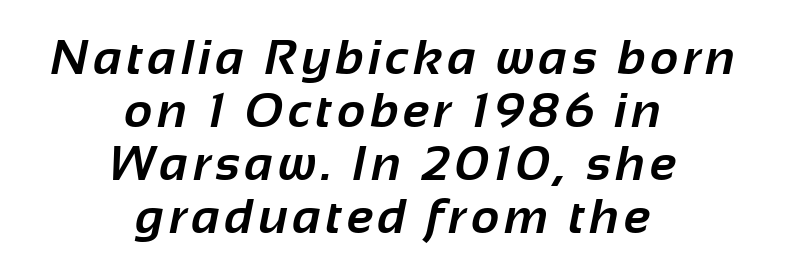
{"serif": "no", "bold": "yes", "weight": "bold", "width": "normal", "stroke_contrast": "low", "x_height": "medium", "monospaced": "no", "underline": "no", "align": "center", "line_spacing": "tight", "line_spacing_ratio": 1.08, "glyph_px": 49}
